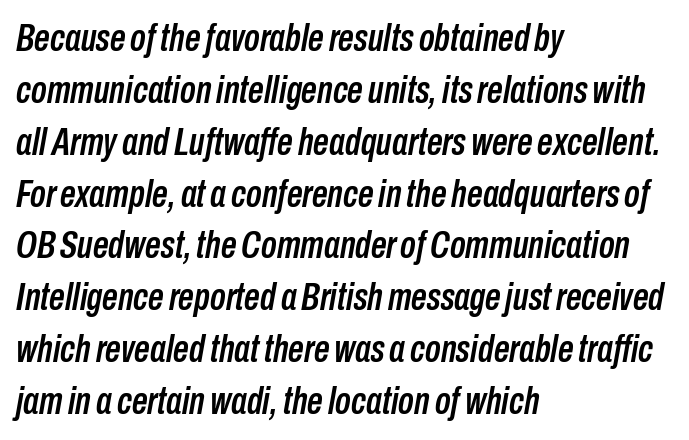
Q: Is the text italic (slanted)? A: Yes, it leans right by about 10 degrees.
Q: Is the text underlined? A: No.
Q: How is the paragraph aligned? A: Left-aligned.
Q: Is the spacing between letters normal or unusually wide? A: Normal.
Q: Is the spacing between lines tight, normal or loose? A: Normal.
Q: Width (condensed, normal, or wide)? A: Condensed.
Q: Stroke contrast? A: Low.
Q: x-height? A: Medium.
Q: Monospaced? A: No.
